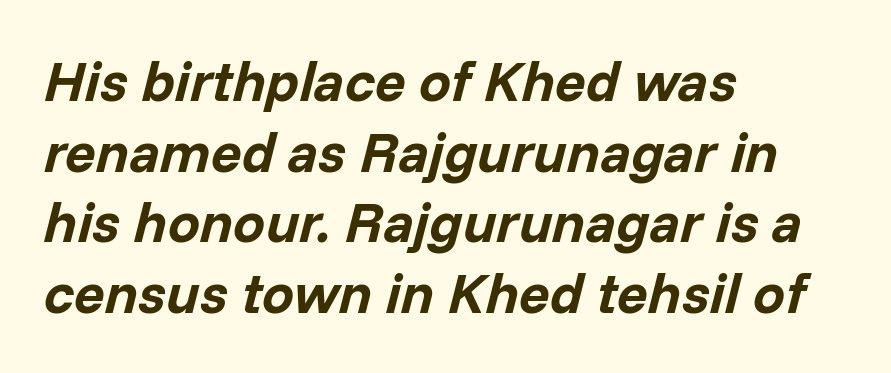
Q: Is the text bold? A: Yes.
Q: Is the text italic (slanted)? A: Yes, it leans right by about 14 degrees.
Q: Is the text underlined? A: No.
Q: How is the paragraph aligned? A: Left-aligned.
Q: Is the spacing between letters normal or unusually wide? A: Normal.
Q: Width (condensed, normal, or wide)? A: Normal.
Q: Stroke contrast? A: Low.
Q: x-height? A: Medium.
Q: Monospaced? A: No.
